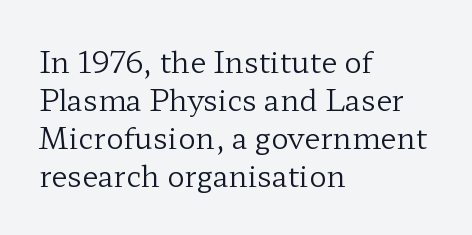
The image shows 29 px regular-weight, wide serif type, upright; set left-aligned, normal line spacing (1.31x), normal letter spacing, not underlined; low stroke contrast and a medium x-height.
